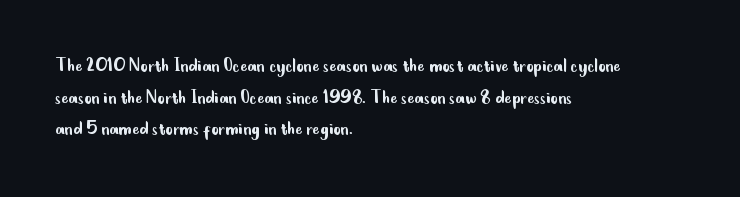
Ordinary non-slanted type is in use. Whoever set this chose a conventional vertical rhythm. Nothing unusual about the tracking: characters are spaced as the font intends. Every row of glyphs begins at an identical x-position on the left.
